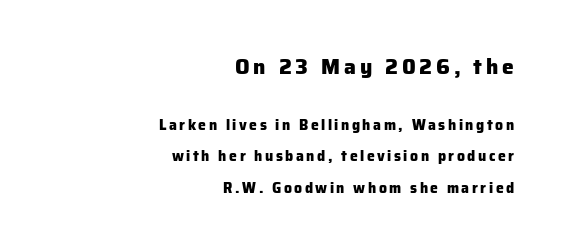
The image shows 21 px bold type, upright; set right-aligned, loose line spacing (2.24x), not underlined; the first (top) block is 1.5x larger.
